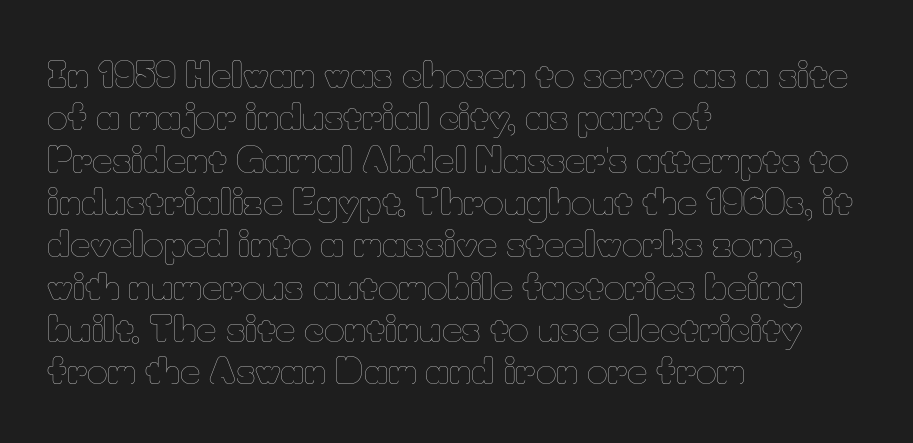
{"italic": "no", "bold": "no", "weight": "thin", "width": "normal", "stroke_contrast": "low", "x_height": "small", "monospaced": "no", "underline": "no", "align": "left", "line_spacing_ratio": 1.21, "letter_spacing": "normal", "letter_spacing_em": 0.0, "glyph_px": 35}
